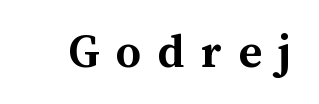
Q: Is the text bold? A: Yes.
Q: Is the text italic (slanted)? A: No, it is upright.
Q: Is the text underlined? A: No.
Q: Is the spacing between letters normal or unusually wide? A: Unusually wide.
Q: Width (condensed, normal, or wide)? A: Normal.
Q: Stroke contrast? A: Medium.
Q: x-height? A: Medium.
Q: Monospaced? A: No.
